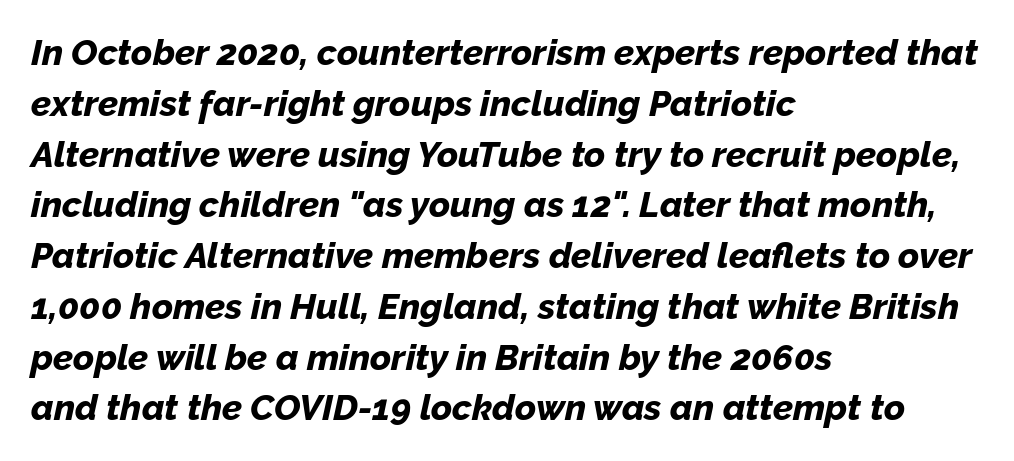
Character widths vary here, with narrow letters taking less room than wide ones. The typesetter chose a ragged-right arrangement here. A dark, heavy texture on the line: the type is bold. The font's italic variant was chosen for this text. The passage shown has conventional tracking throughout.
